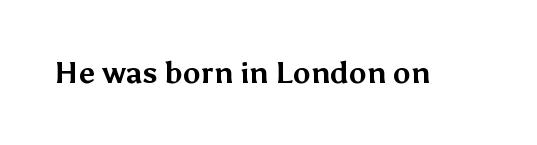
{"serif": "no", "italic": "no", "bold": "yes", "weight": "bold", "width": "normal", "stroke_contrast": "medium", "x_height": "medium", "monospaced": "no", "underline": "no", "letter_spacing": "normal", "letter_spacing_em": 0.0, "glyph_px": 30}
